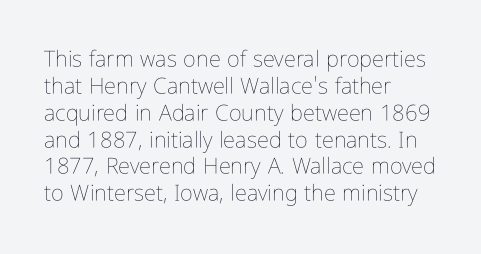
Honestly, the letter spacing is just normal — you wouldn't notice it. A student would call this left alignment; a typographer would say flush left, rag right. The font sits on the lighter half of the weight spectrum, regular included. Just letters on the line, the space beneath them empty.
